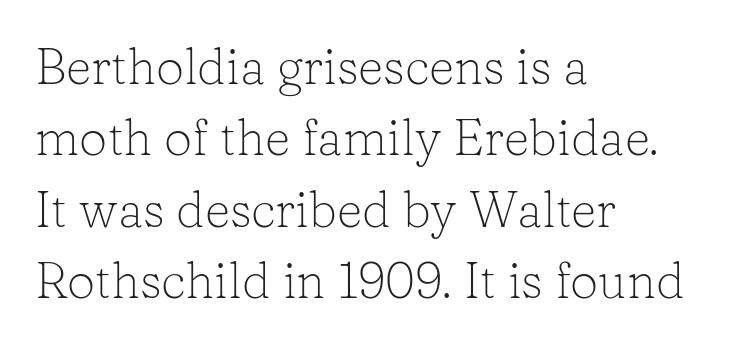
The image shows 50 px light serif type, upright; set left-aligned, normal line spacing (1.43x), normal letter spacing, not underlined; low stroke contrast and a medium x-height.
